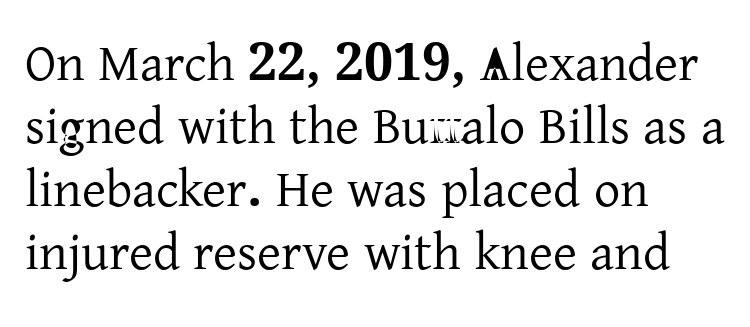
The image shows 52 px serif type, upright; set left-aligned, line spacing 1.21x, normal letter spacing, not underlined; low stroke contrast and a medium x-height.
